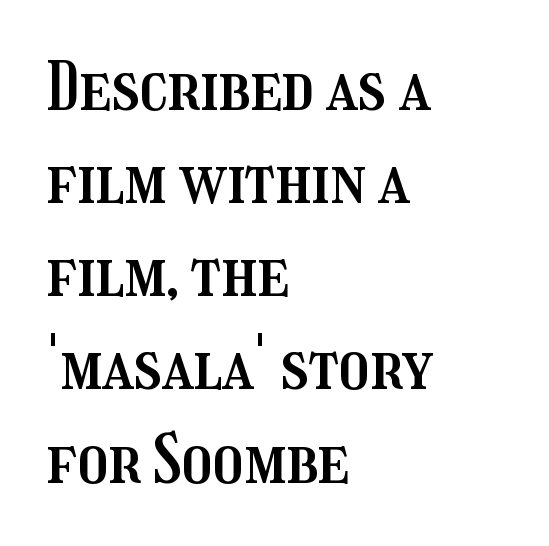
Q: Is the text italic (slanted)? A: No, it is upright.
Q: Is the text underlined? A: No.
Q: How is the paragraph aligned? A: Left-aligned.
Q: Is the spacing between letters normal or unusually wide? A: Normal.
Q: Is the spacing between lines tight, normal or loose? A: Normal.
Q: Width (condensed, normal, or wide)? A: Condensed.
Q: Stroke contrast? A: Medium.
Q: x-height? A: Medium.
Q: Monospaced? A: No.
